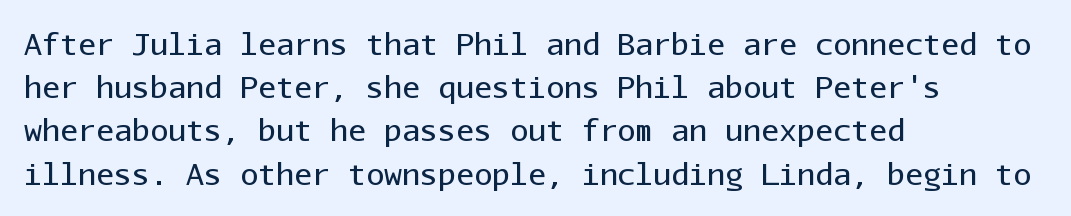
The image shows 30 px regular-weight sans-serif type, upright, monospaced; set left-aligned, normal line spacing (1.44x), normal letter spacing, not underlined; low stroke contrast and a medium x-height.
